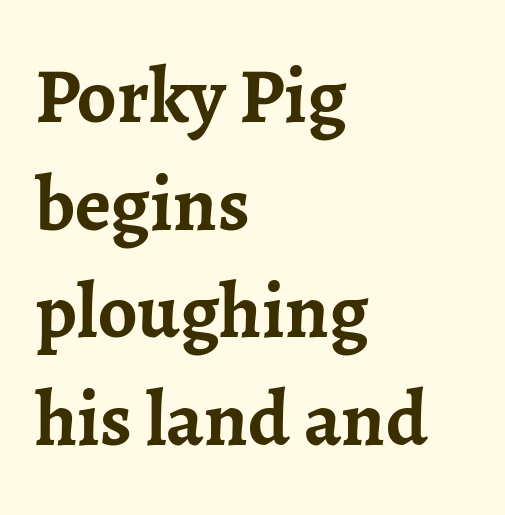
The image shows 78 px semibold serif type, upright; set left-aligned, normal line spacing (1.38x), normal letter spacing, not underlined; low stroke contrast and a medium x-height.
